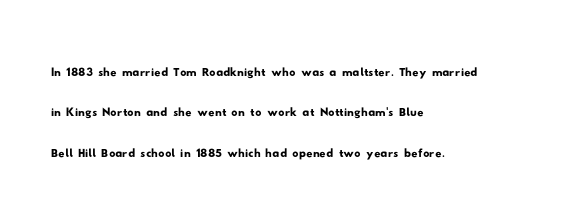
The image shows 31 px wide sans-serif type; set left-aligned, normal line spacing (1.3x), normal letter spacing, not underlined; low stroke contrast and a small x-height.
